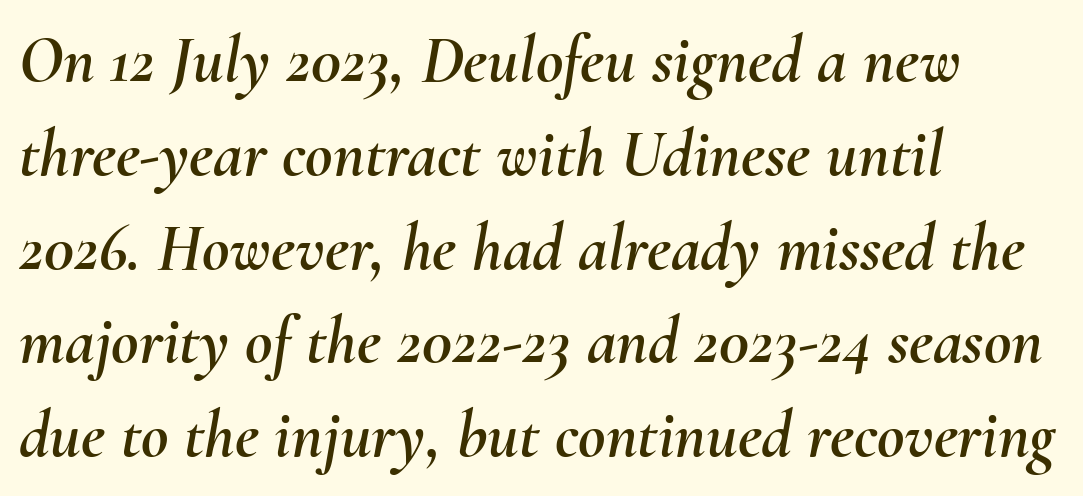
The image shows 67 px text type, italic (leaning right); set left-aligned, normal line spacing (1.4x), normal letter spacing, not underlined; medium stroke contrast and a small x-height.
